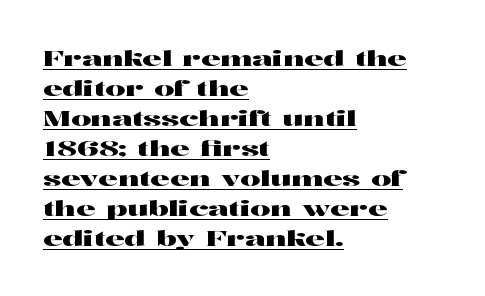
{"italic": "no", "underline": "yes", "align": "left", "line_spacing": "normal", "line_spacing_ratio": 1.36, "letter_spacing": "normal", "letter_spacing_em": 0.0, "glyph_px": 22}
